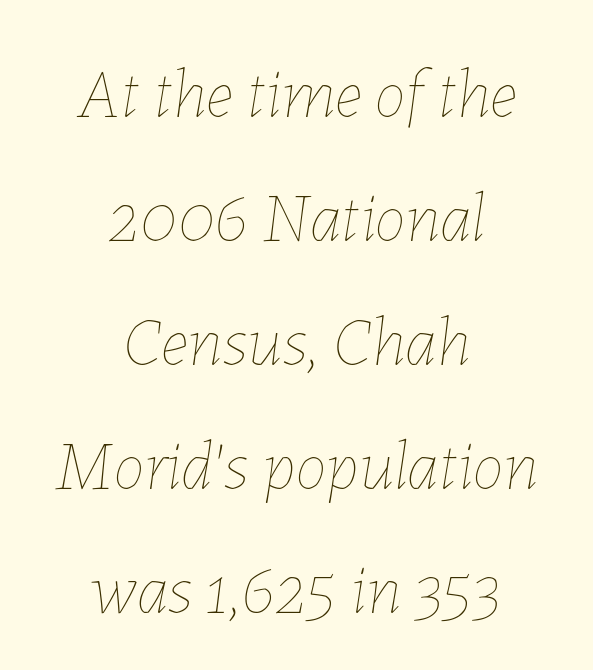
{"italic": "yes", "lean": "right", "slant_degrees": 7, "bold": "no", "weight": "thin", "width": "normal", "stroke_contrast": "low", "x_height": "medium", "monospaced": "no", "underline": "no", "align": "center", "line_spacing_ratio": 1.77, "letter_spacing": "normal", "letter_spacing_em": 0.0, "glyph_px": 70}
